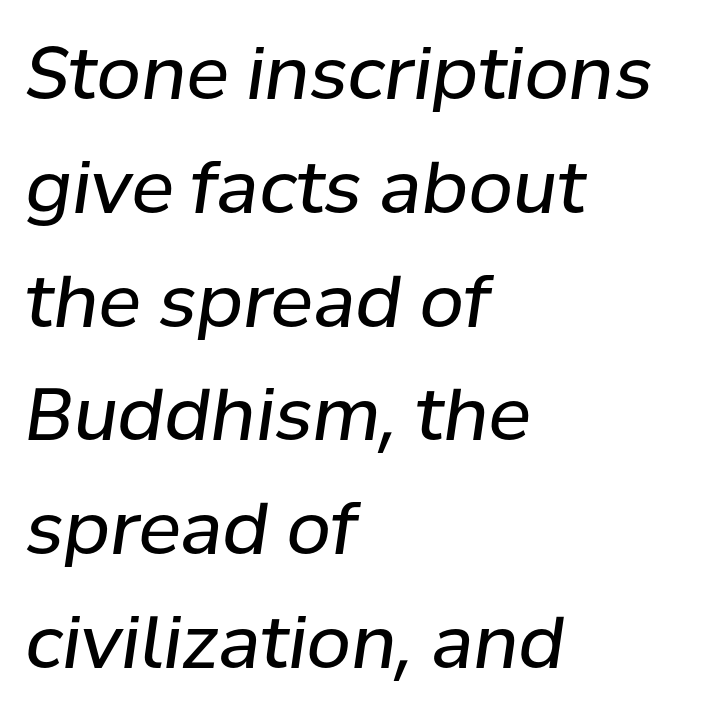
{"italic": "yes", "lean": "right", "slant_degrees": 8, "bold": "no", "weight": "regular", "width": "normal", "stroke_contrast": "low", "x_height": "medium", "monospaced": "no", "underline": "no", "align": "left", "line_spacing": "normal", "line_spacing_ratio": 1.58, "letter_spacing": "normal", "letter_spacing_em": 0.0, "glyph_px": 72}
